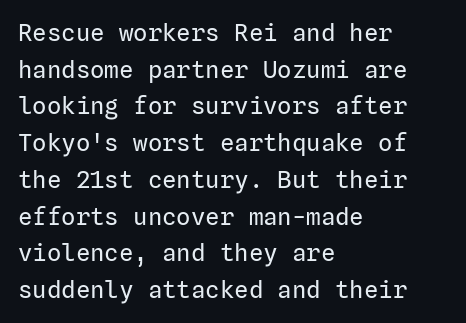
{"italic": "no", "bold": "no", "underline": "no", "align": "left", "line_spacing": "normal", "line_spacing_ratio": 1.53, "letter_spacing": "normal", "letter_spacing_em": 0.0, "glyph_px": 24}
